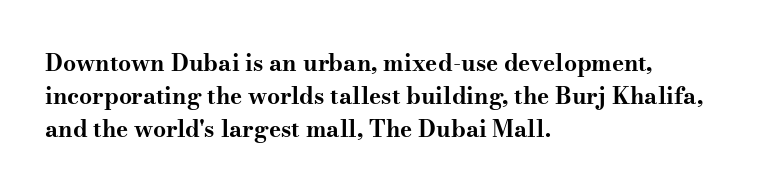
The image shows 23 px bold type, upright; set left-aligned, normal line spacing (1.43x), normal letter spacing, not underlined.
